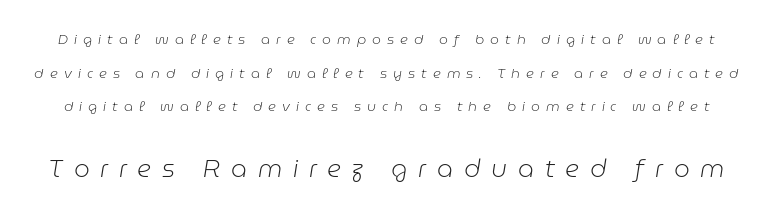
{"italic": "yes", "lean": "right", "slant_degrees": 9, "bold": "no", "underline": "no", "line_spacing": "loose", "line_spacing_ratio": 2.41, "letter_spacing": "wide", "letter_spacing_em": 0.43, "larger_block": "second", "size_ratio": 1.79, "glyph_px": 25}
